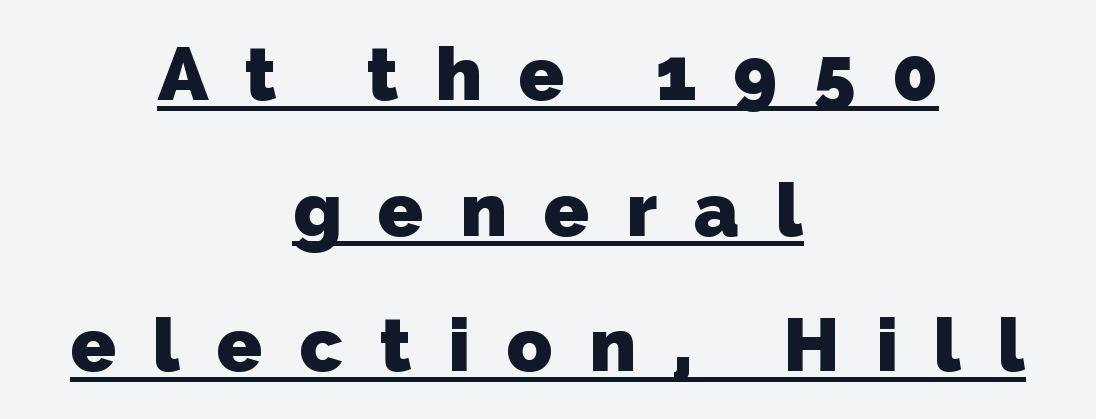
Does a line run under the words? Yes, clearly. Someone cranked the tracking dial way up on this one. Here the designer chose a conventional face with non-uniform glyph widths. Classification — sans serif.
